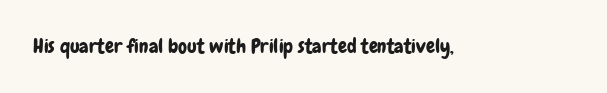
The image shows 20 px text type, upright; set normal letter spacing, not underlined.
